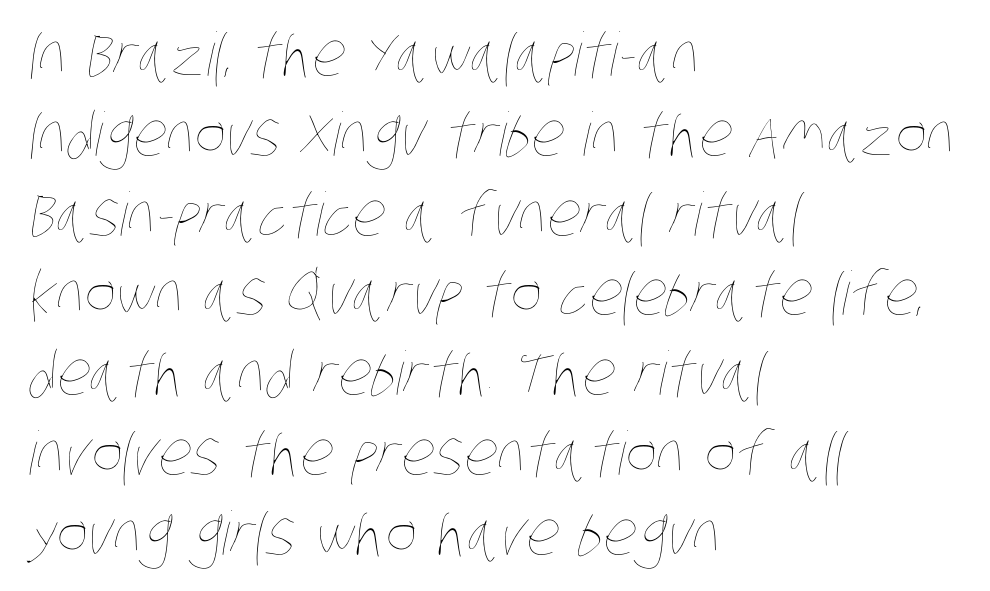
The image shows 60 px thin, condensed type; set left-aligned, normal line spacing (1.33x), normal letter spacing, not underlined; low stroke contrast and a large x-height.
